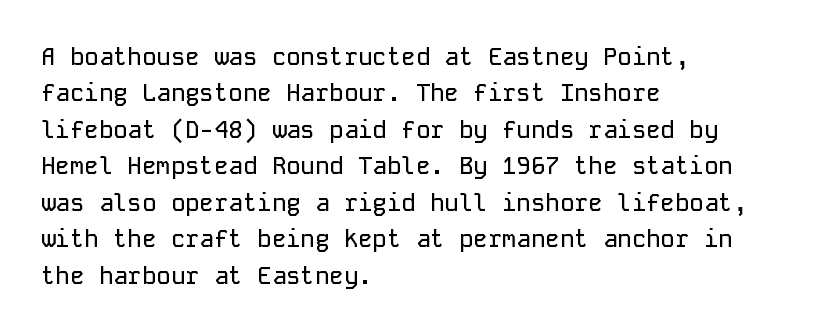
{"italic": "no", "underline": "no", "align": "left", "line_spacing": "normal", "line_spacing_ratio": 1.52, "letter_spacing": "normal", "letter_spacing_em": 0.0, "glyph_px": 24}
